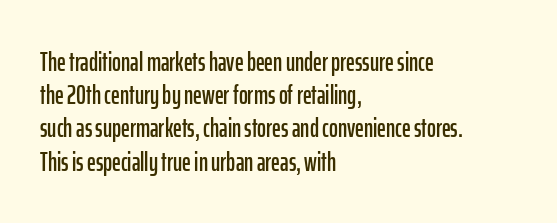
Q: Is the text italic (slanted)? A: No, it is upright.
Q: Is the text underlined? A: No.
Q: How is the paragraph aligned? A: Left-aligned.
Q: Is the spacing between letters normal or unusually wide? A: Normal.
